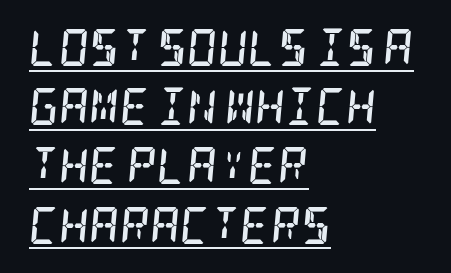
{"serif": "yes", "italic": "yes", "lean": "right", "slant_degrees": 5, "bold": "yes", "weight": "semibold", "width": "condensed", "stroke_contrast": "low", "x_height": "large", "underline": "yes", "align": "left", "line_spacing": "normal", "line_spacing_ratio": 1.6, "letter_spacing": "normal", "letter_spacing_em": 0.0, "glyph_px": 37}
